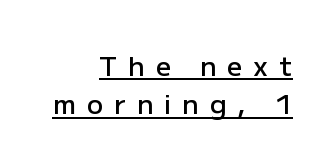
The image shows 27 px text type, upright; set right-aligned, normal line spacing (1.42x), unusually wide letter spacing (+0.4 em), underlined.
